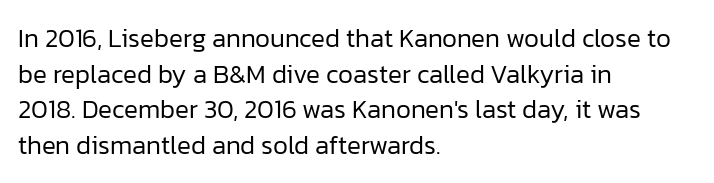
Q: Is the text bold? A: No.
Q: Is the text italic (slanted)? A: No, it is upright.
Q: Is the text underlined? A: No.
Q: How is the paragraph aligned? A: Left-aligned.
Q: Is the spacing between letters normal or unusually wide? A: Normal.
Q: Is the spacing between lines tight, normal or loose? A: Normal.
